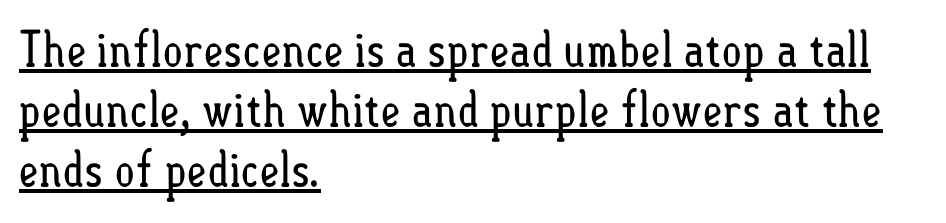
Layout note: lines flush left. This sample uses plain, unmodified letter spacing. These lines are rendered in a variable-pitch font. A quiet, ordinary-to-light weight characterises the typeface. Does a line run under the words? Yes, clearly.
